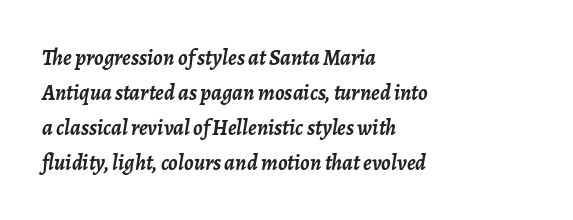
{"italic": "yes", "lean": "right", "slant_degrees": 7, "bold": "yes", "underline": "no", "align": "left", "line_spacing": "normal", "line_spacing_ratio": 1.59, "letter_spacing": "normal", "letter_spacing_em": 0.0, "glyph_px": 22}
